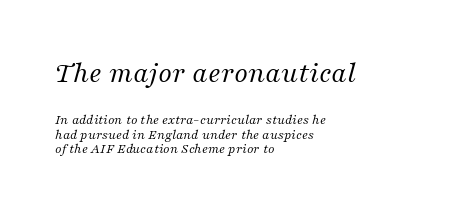
Unlike a clean sans, this face finishes its strokes with serifs. The weight would be labelled regular, book, light, or lighter still. The lines are packed closely together with very little leading. Quick note: underline off. These lines keep a tight, regular rhythm from letter to letter. Character widths vary here, with narrow letters taking less room than wide ones.
